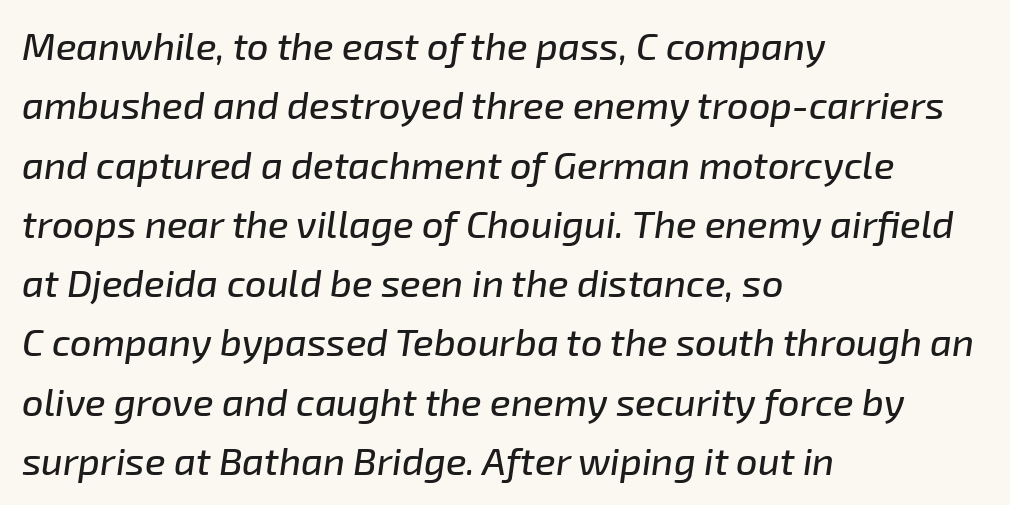
The string is rendered with underlining switched off. Characters are canted at an angle relative to the baseline's perpendicular. The line-height multiplier appears to be the usual default. Line beginnings align vertically; line endings do not.
